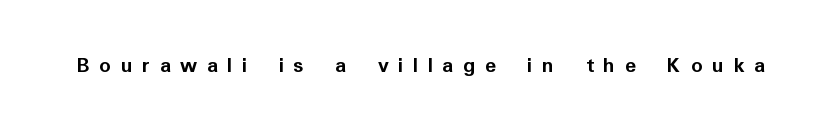
Q: Is the text bold? A: Yes.
Q: Is the text italic (slanted)? A: No, it is upright.
Q: Is the text underlined? A: No.
Q: Is the spacing between letters normal or unusually wide? A: Unusually wide.
